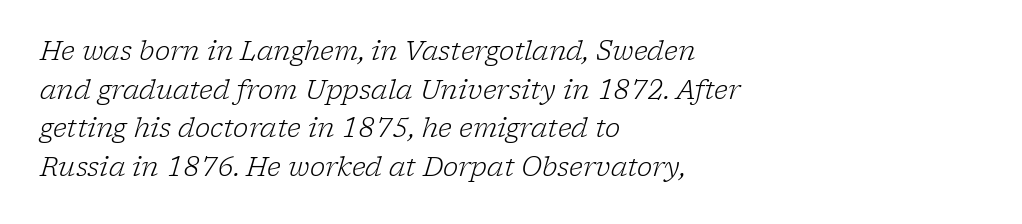
The image shows 26 px text type, italic (leaning right); set left-aligned, normal line spacing (1.49x), normal letter spacing, not underlined.
